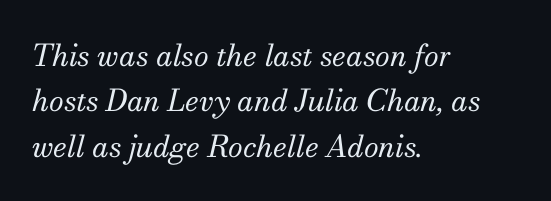
{"serif": "yes", "italic": "yes", "lean": "right", "slant_degrees": 13, "bold": "no", "weight": "regular", "width": "normal", "stroke_contrast": "medium", "x_height": "small", "monospaced": "no", "underline": "no", "align": "left", "line_spacing": "normal", "line_spacing_ratio": 1.51, "letter_spacing": "normal", "letter_spacing_em": 0.0, "glyph_px": 30}
